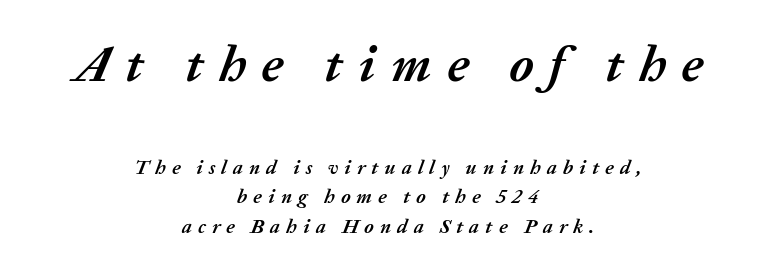
The letterforms stand isolated, each surrounded by extra space. Leading: standard. Horizontally, the lines are justified to the midpoint only. Character widths vary here, with narrow letters taking less room than wide ones. Style check: oblique. Nobody drew a line under any word here.
